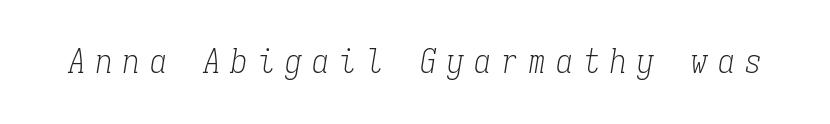
The image shows 33 px light, condensed serif type, italic (leaning right), monospaced; set unusually wide letter spacing (+0.32 em), not underlined; low stroke contrast and a medium x-height.
